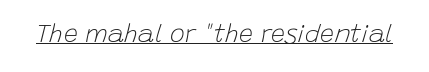
The image shows 25 px text type, italic (leaning right); set normal letter spacing, underlined.
